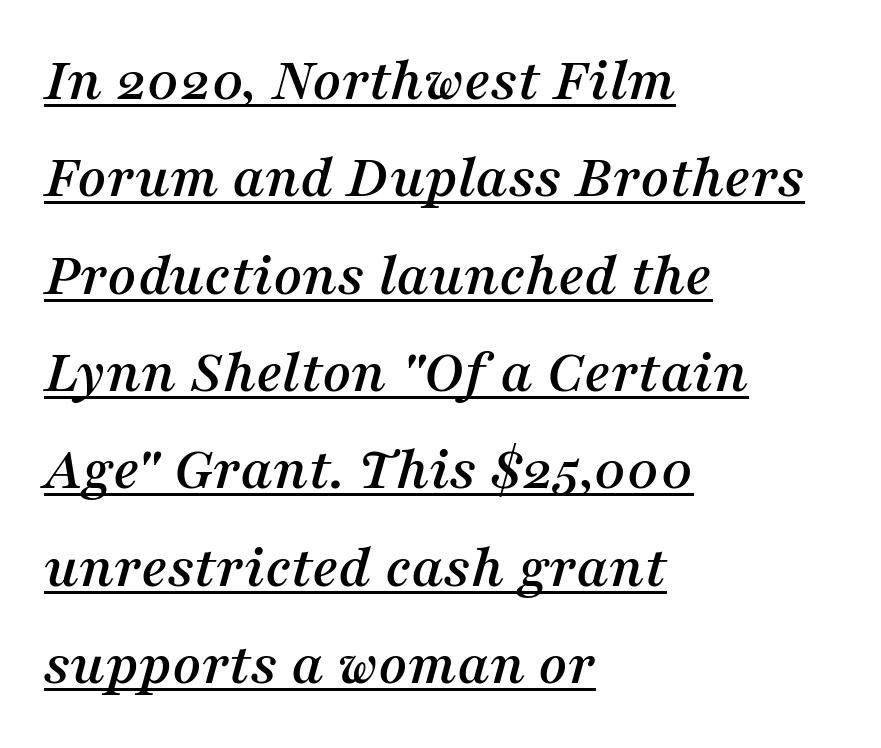
Q: Is the text italic (slanted)? A: Yes, it leans right by about 16 degrees.
Q: Is the typeface a serif or a sans-serif typeface? A: Serif.
Q: Is the text underlined? A: Yes.
Q: How is the paragraph aligned? A: Left-aligned.
Q: Is the spacing between letters normal or unusually wide? A: Normal.
Q: Is the spacing between lines tight, normal or loose? A: Normal.
Q: Width (condensed, normal, or wide)? A: Normal.
Q: Stroke contrast? A: Medium.
Q: x-height? A: Medium.
Q: Monospaced? A: No.
